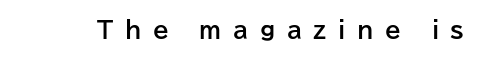
The tracking reads as deliberately expanded to a designer's eye. Vertical strokes here are truly vertical. What weight is shown? A full bold with thick strokes. The specimen omits any rule beneath the text block's lines.
